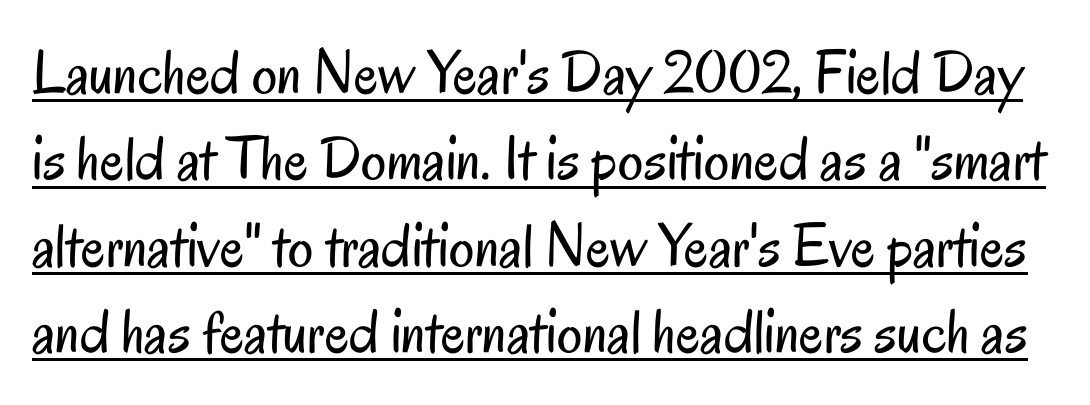
Q: Is the text bold? A: No.
Q: Is the text italic (slanted)? A: No, it is upright.
Q: Is the typeface a serif or a sans-serif typeface? A: Sans-serif.
Q: Is the text underlined? A: Yes.
Q: Is the spacing between letters normal or unusually wide? A: Normal.
Q: Is the spacing between lines tight, normal or loose? A: Normal.
Q: Width (condensed, normal, or wide)? A: Condensed.
Q: Stroke contrast? A: Low.
Q: x-height? A: Small.
Q: Monospaced? A: No.
